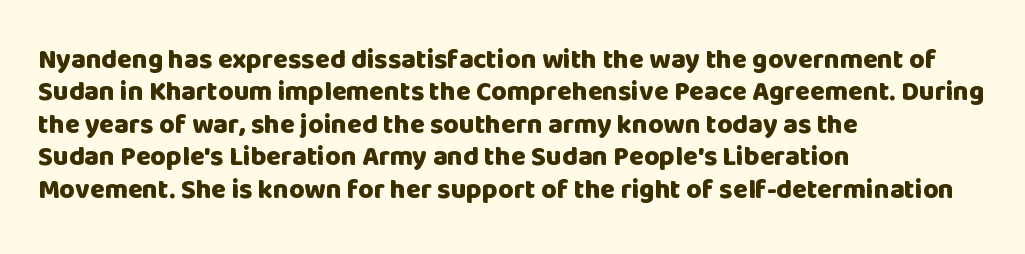
The image shows 27 px bold type, upright; set left-aligned, line spacing 1.2x, normal letter spacing, not underlined.
